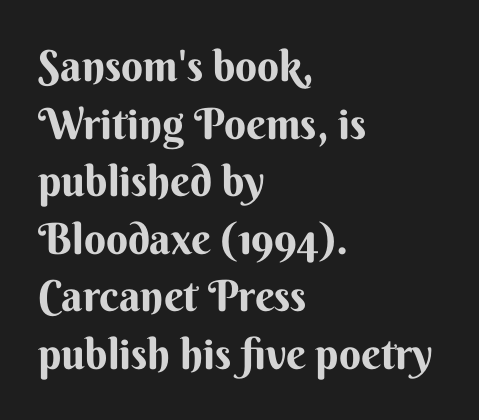
The setting favours the left margin, as ordinary paragraphs usually do. Between one letter and the next there's only the usual sliver of space. The characters look thick and weighty, a clear bold. This is sans-serif lettering, the kind often seen on screens and signage. If you measured baseline to baseline, you'd find a middling distance.
